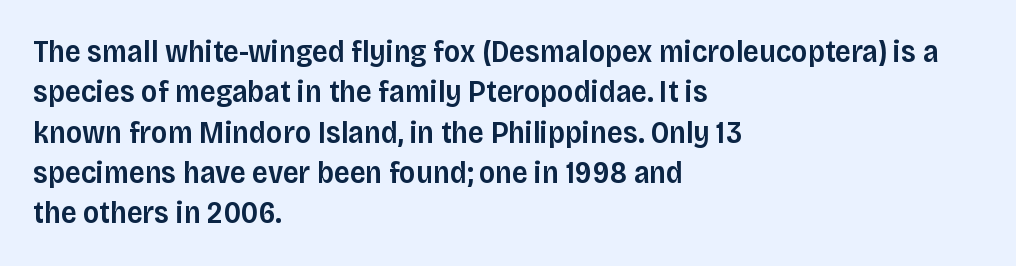
{"serif": "no", "italic": "no", "bold": "semi", "weight": "semibold", "width": "normal", "stroke_contrast": "low", "x_height": "large", "monospaced": "no", "underline": "no", "align": "left", "line_spacing": "normal", "line_spacing_ratio": 1.3, "letter_spacing": "normal", "letter_spacing_em": 0.0, "glyph_px": 31}
